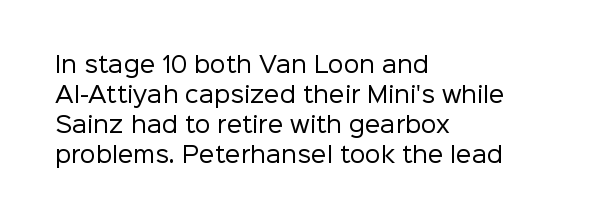
Q: Is the text bold? A: No.
Q: Is the text italic (slanted)? A: No, it is upright.
Q: Is the text underlined? A: No.
Q: How is the paragraph aligned? A: Left-aligned.
Q: Is the spacing between letters normal or unusually wide? A: Normal.
Q: Is the spacing between lines tight, normal or loose? A: Normal.
